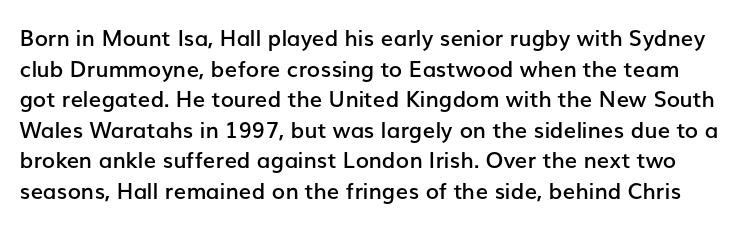
The image shows 22 px text type, upright; set normal line spacing (1.39x), normal letter spacing, not underlined.
